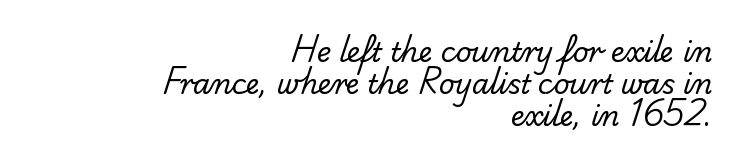
Q: Is the text bold? A: No.
Q: Is the text underlined? A: No.
Q: How is the paragraph aligned? A: Right-aligned.
Q: Is the spacing between letters normal or unusually wide? A: Normal.
